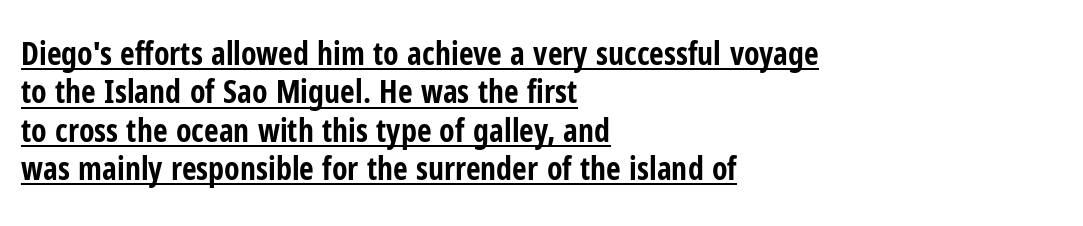
Q: Is the text bold? A: Yes.
Q: Is the text italic (slanted)? A: No, it is upright.
Q: Is the typeface a serif or a sans-serif typeface? A: Sans-serif.
Q: Is the text underlined? A: Yes.
Q: How is the paragraph aligned? A: Left-aligned.
Q: Is the spacing between letters normal or unusually wide? A: Normal.
Q: Width (condensed, normal, or wide)? A: Condensed.
Q: Stroke contrast? A: Low.
Q: x-height? A: Medium.
Q: Monospaced? A: No.
